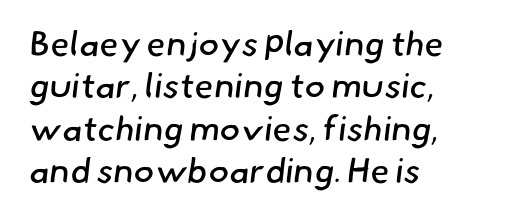
The image shows 35 px regular-weight sans-serif type; set left-aligned, line spacing 1.21x, normal letter spacing, not underlined; low stroke contrast and a small x-height.
